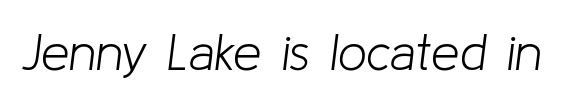
The image shows 51 px light type, italic (leaning right); set normal letter spacing, not underlined; low stroke contrast and a medium x-height.
